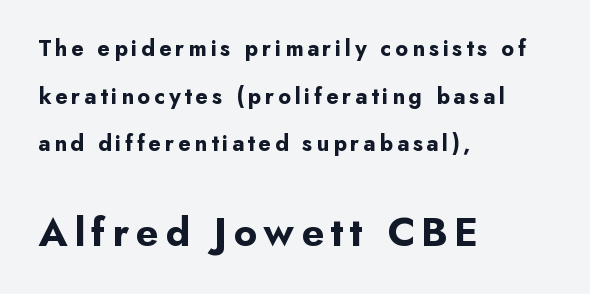
Q: Is the text bold? A: Yes.
Q: Is the text italic (slanted)? A: No, it is upright.
Q: Is the typeface a serif or a sans-serif typeface? A: Sans-serif.
Q: Is the text underlined? A: No.
Q: How is the paragraph aligned? A: Left-aligned.
Q: Is the spacing between lines tight, normal or loose? A: Loose.
Q: Which block of text is set in a larger size, the first (top) or the second (bottom)? A: The second (bottom) one.
Q: Width (condensed, normal, or wide)? A: Normal.
Q: Stroke contrast? A: Low.
Q: x-height? A: Small.
Q: Monospaced? A: No.
